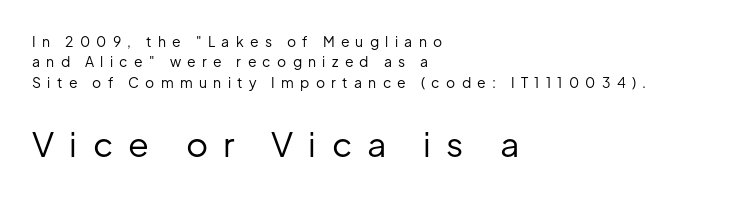
The image shows 34 px regular-weight sans-serif type, upright; set left-aligned, normal line spacing (1.46x), unusually wide letter spacing (+0.45 em), not underlined; the second (bottom) block is 2.43x larger; low stroke contrast and a medium x-height.
